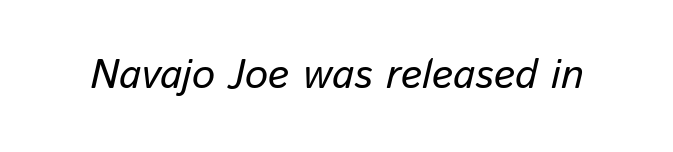
Yep, that's italic — everything's leaning. Character widths vary here, with narrow letters taking less room than wide ones. Honestly, the letter spacing is just normal — you wouldn't notice it. Unmarked baselines from the first word to the last.
